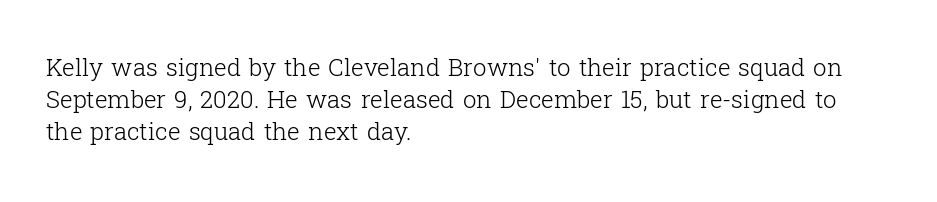
{"italic": "no", "bold": "no", "underline": "no", "align": "left", "line_spacing": "normal", "line_spacing_ratio": 1.34, "letter_spacing": "normal", "letter_spacing_em": 0.0, "glyph_px": 24}
